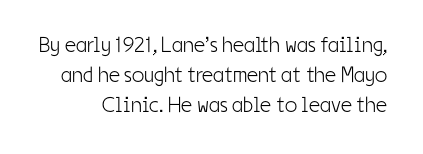
Q: Is the text bold? A: No.
Q: Is the text italic (slanted)? A: No, it is upright.
Q: Is the text underlined? A: No.
Q: Is the spacing between letters normal or unusually wide? A: Normal.
Q: Is the spacing between lines tight, normal or loose? A: Normal.
